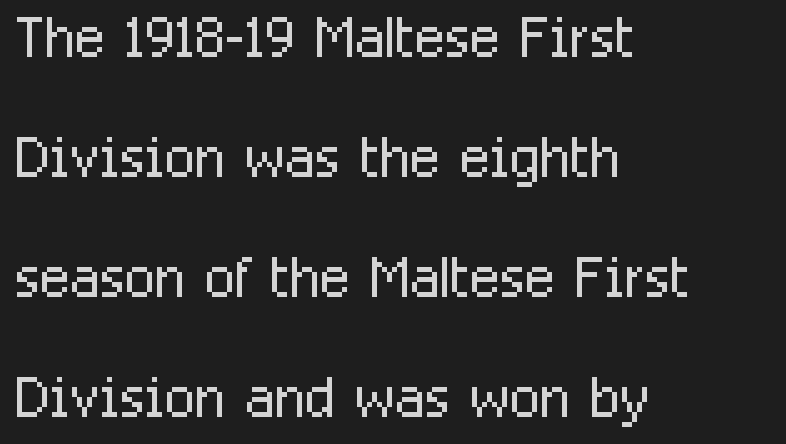
{"serif": "no", "italic": "no", "bold": "no", "weight": "light", "width": "condensed", "stroke_contrast": "low", "x_height": "medium", "monospaced": "no", "underline": "no", "align": "left", "line_spacing": "normal", "line_spacing_ratio": 1.5, "letter_spacing": "normal", "letter_spacing_em": 0.0, "glyph_px": 80}
